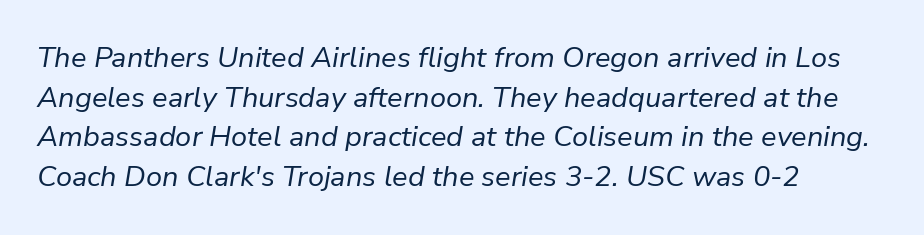
The image shows 29 px regular-weight type, italic (leaning right); set left-aligned, normal line spacing (1.37x), normal letter spacing, not underlined; low stroke contrast and a medium x-height.
